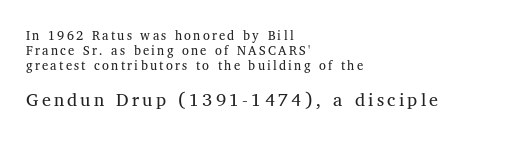
{"italic": "no", "bold": "no", "underline": "no", "align": "left", "line_spacing": "tight", "line_spacing_ratio": 1.07, "larger_block": "second", "size_ratio": 1.43, "glyph_px": 20}
